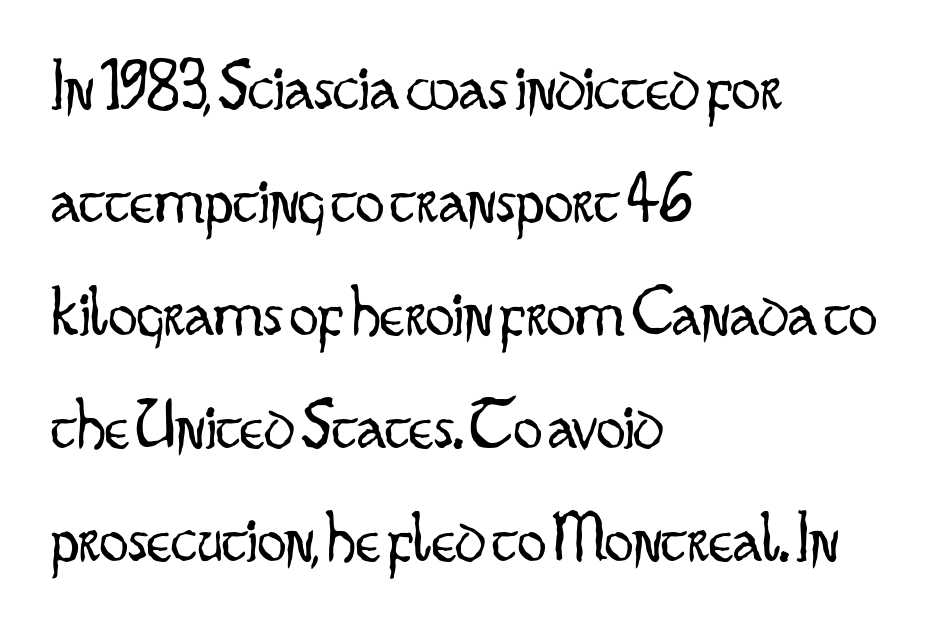
The image shows 72 px light, condensed sans-serif type, upright; set left-aligned, normal line spacing (1.57x), normal letter spacing, not underlined; low stroke contrast and a small x-height.
